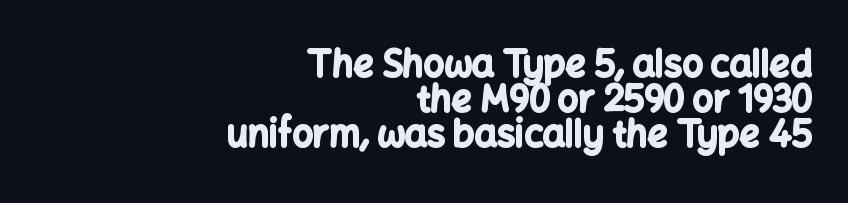
The designer dialed line spacing down below the default. Rule under the text: the space is simply empty. The letters carry no serifs — their stems end cleanly without finishing strokes. You could not count columns in this text — the font is proportionally spaced.
